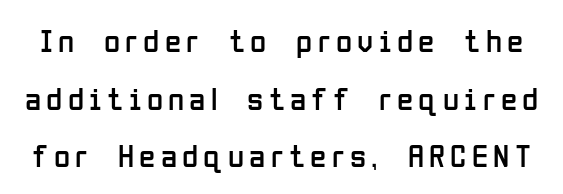
Q: Is the text bold? A: No.
Q: Is the text italic (slanted)? A: No, it is upright.
Q: Is the typeface a serif or a sans-serif typeface? A: Sans-serif.
Q: Is the text underlined? A: No.
Q: Width (condensed, normal, or wide)? A: Condensed.
Q: Stroke contrast? A: Low.
Q: x-height? A: Medium.
Q: Monospaced? A: No.
